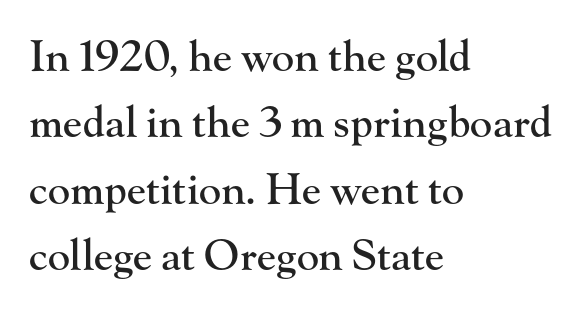
These lines were composed using upright roman letters. Summary of vertical rhythm: regular, with standard interline spacing. Glance below the letters and you will spot only blank space. Varying glyph widths throughout — classic text-font behaviour. The paragraph shown leans on its left margin.
